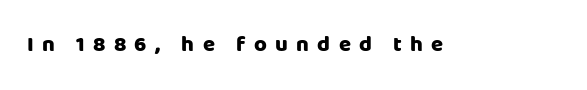
Q: Is the text bold? A: Yes.
Q: Is the text italic (slanted)? A: No, it is upright.
Q: Is the text underlined? A: No.
Q: Is the spacing between letters normal or unusually wide? A: Unusually wide.
